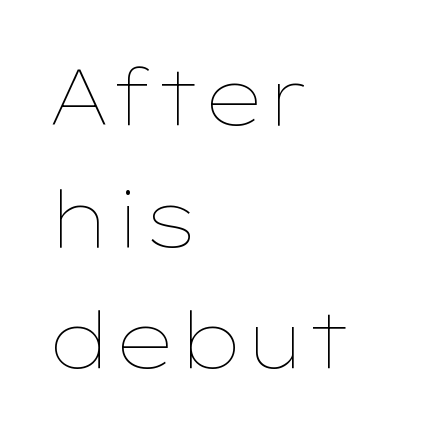
Default kerning and tracking; the words read as compact shapes. The paragraph has a hard left edge and a soft right edge. The words here are not underlined. Here the designer chose a conventional face with non-uniform glyph widths. The line-height multiplier appears to be the usual default.
